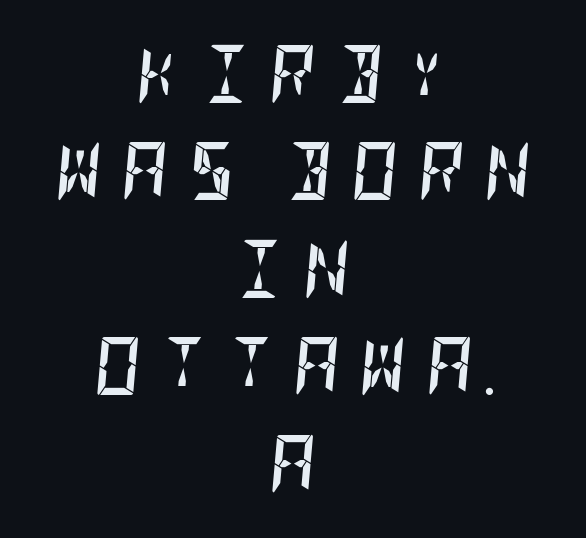
Tracking value appears strongly positive — letters spread wide. The vertical gap from one line to the next is medium. Plain, unruled lines of type. You'd pick this weight for a headline — it's a proper bold.
